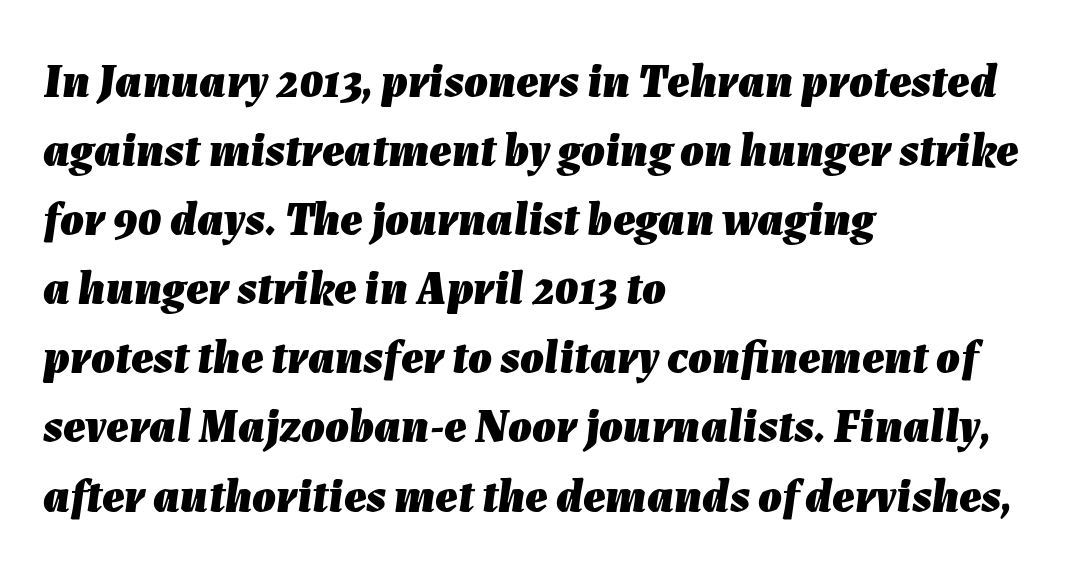
Decoration check: the copy has no underline. Weight check: bold — yes, fully. Horizontal alignment here is leftward, the default for most running prose. This is oblique type, the kind used for emphasis or titles. Regular leading.
